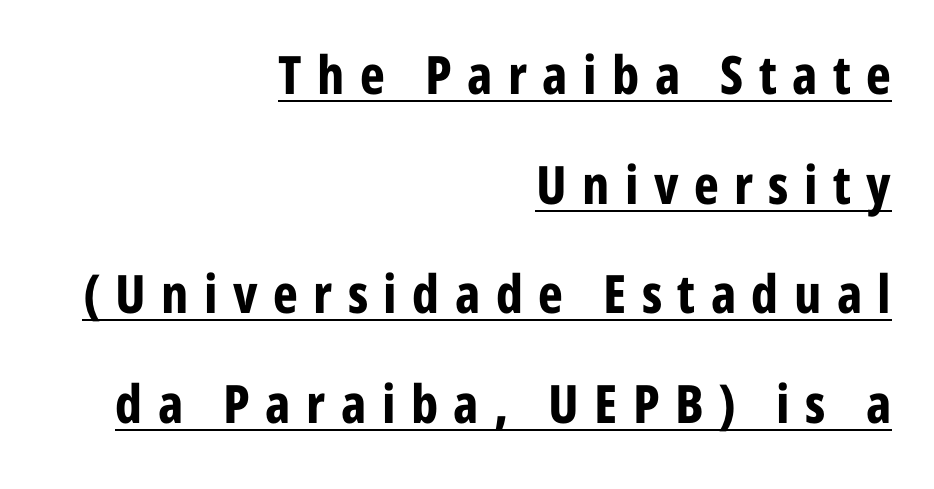
The image shows 53 px bold, condensed sans-serif type, upright; set right-aligned, loose line spacing (2.07x), unusually wide letter spacing (+0.29 em), underlined; low stroke contrast and a medium x-height.
